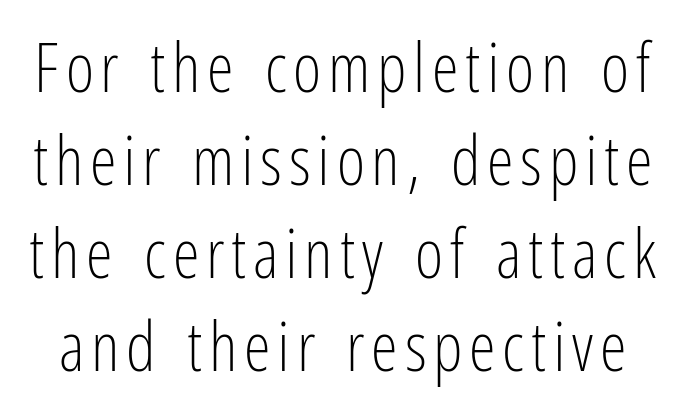
The letters advance in unequal steps, a hallmark of proportional type. Note: no serifs on the glyphs. Each new line begins a customary step beneath the previous one. Any mark beneath the type? The region is blank.
